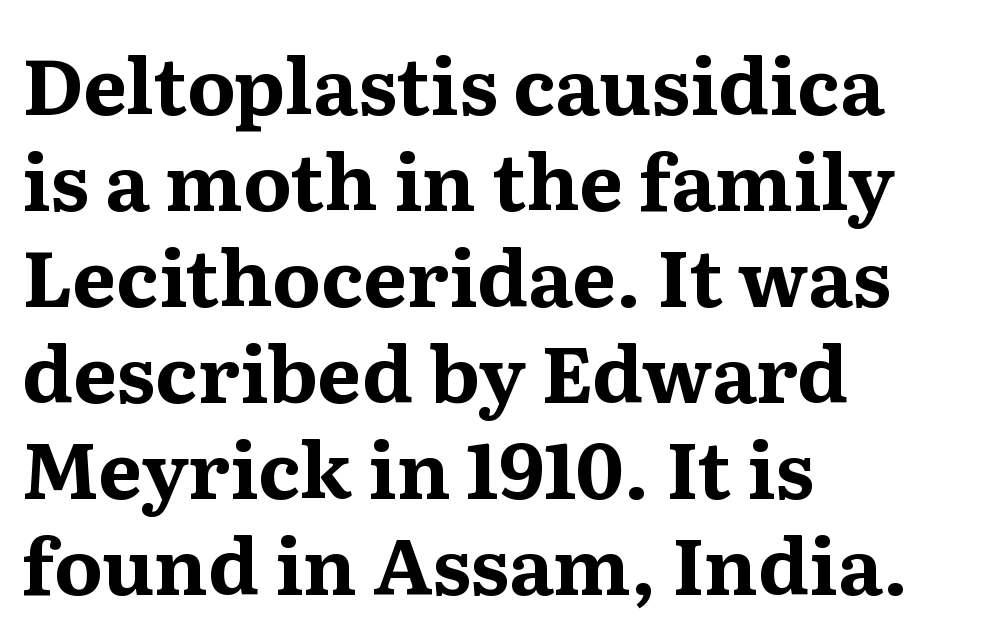
The image shows 78 px bold serif type, upright; set left-aligned, line spacing 1.23x, normal letter spacing, not underlined; medium stroke contrast and a medium x-height.
